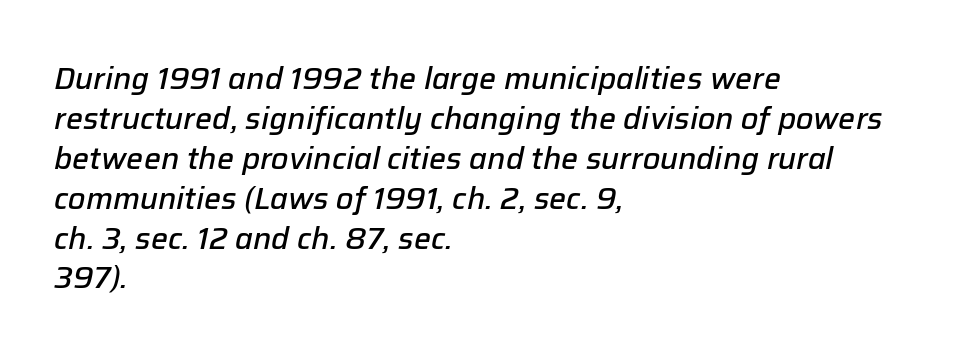
The image shows 30 px semibold type, italic (leaning right); set left-aligned, normal line spacing (1.33x), normal letter spacing, not underlined; low stroke contrast and a medium x-height.
